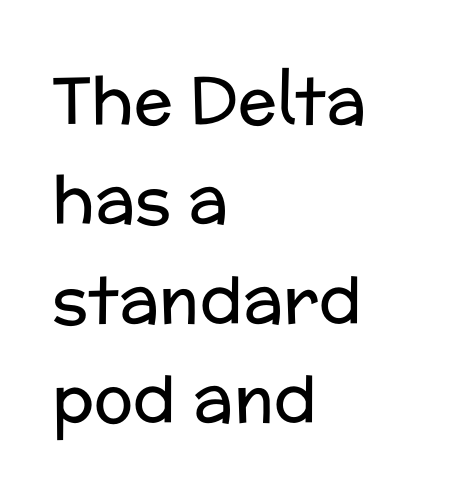
The cut favours lightness, reaching ordinary text weight at its darkest. These lines are set flush left with a ragged right edge. The typeface chosen for these lines omits serifs. The type is set solid horizontally, with unmodified tracking.
